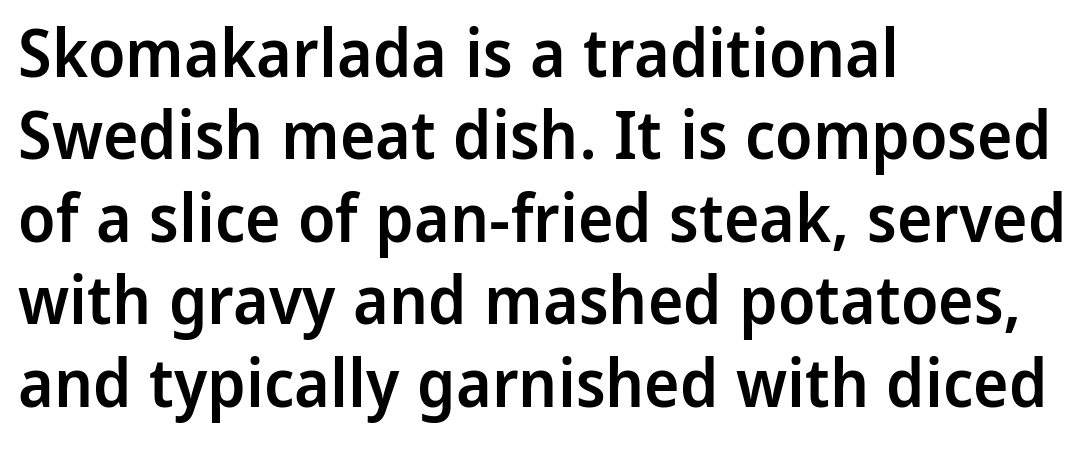
The line texture is even and compact thanks to regular tracking. Think of a printed novel: that variable character pitch is what you see here. The string is rendered with underlining switched off. The ragged edge is on the right, which tells us the setting is flush left. Firm but not heavy-handed strokes: this text is semibold.
